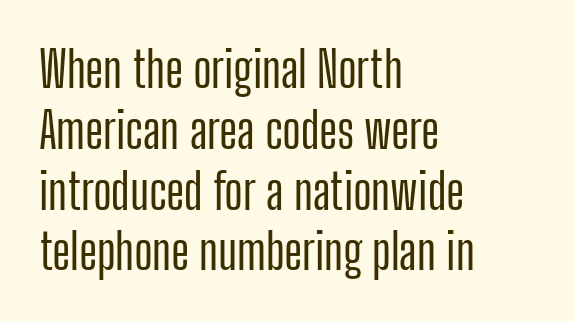
The image shows 49 px condensed sans-serif type, upright; set left-aligned, line spacing 1.24x, normal letter spacing, not underlined; low stroke contrast and a medium x-height.
